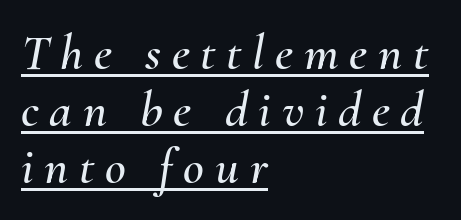
Q: Is the text italic (slanted)? A: Yes, it leans right by about 10 degrees.
Q: Is the text underlined? A: Yes.
Q: How is the paragraph aligned? A: Left-aligned.
Q: Is the spacing between letters normal or unusually wide? A: Unusually wide.
Q: Is the spacing between lines tight, normal or loose? A: Tight.
Q: Width (condensed, normal, or wide)? A: Normal.
Q: Stroke contrast? A: Medium.
Q: x-height? A: Small.
Q: Monospaced? A: No.
